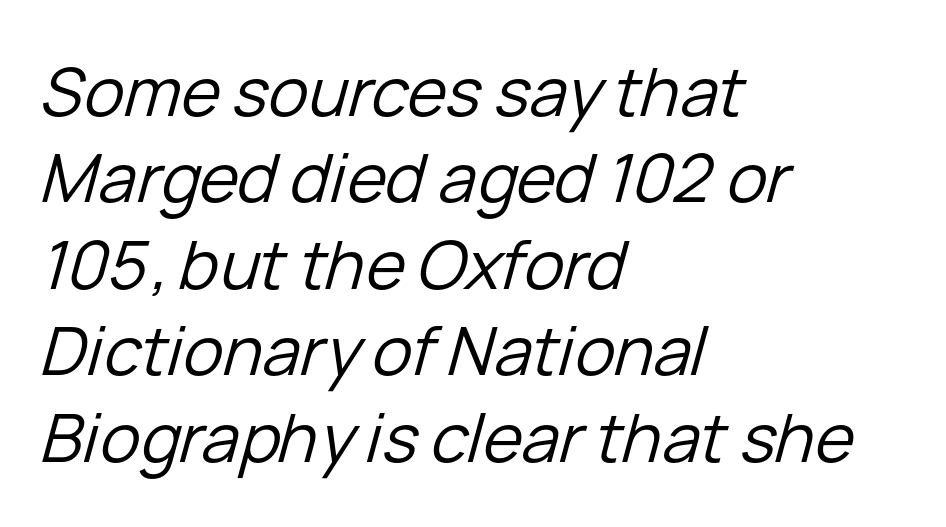
The image shows 67 px regular-weight type, italic (leaning right); set left-aligned, normal line spacing (1.29x), normal letter spacing, not underlined; low stroke contrast and a medium x-height.
